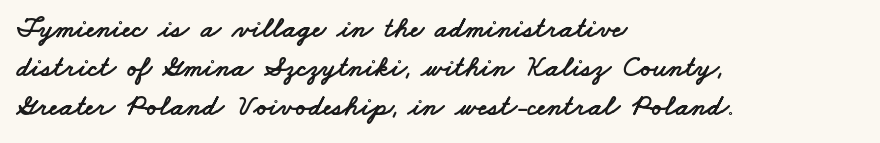
The image shows 29 px wide sans-serif type; set left-aligned, normal line spacing (1.35x), normal letter spacing, not underlined; low stroke contrast and a small x-height.
